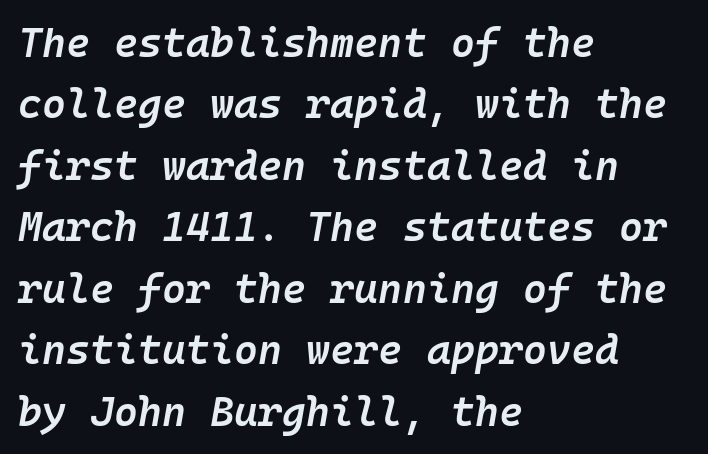
{"italic": "yes", "lean": "right", "slant_degrees": 10, "bold": "semi", "weight": "semibold", "width": "normal", "stroke_contrast": "low", "x_height": "medium", "monospaced": "yes", "underline": "no", "align": "left", "line_spacing": "normal", "line_spacing_ratio": 1.5, "letter_spacing": "normal", "letter_spacing_em": 0.0, "glyph_px": 41}
